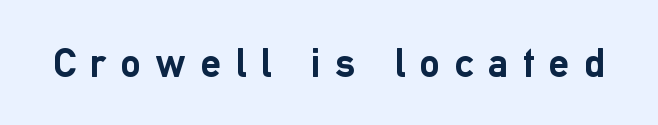
Q: Is the text bold? A: Yes.
Q: Is the text italic (slanted)? A: No, it is upright.
Q: Is the typeface a serif or a sans-serif typeface? A: Sans-serif.
Q: Is the text underlined? A: No.
Q: Is the spacing between letters normal or unusually wide? A: Unusually wide.
Q: Width (condensed, normal, or wide)? A: Normal.
Q: Stroke contrast? A: Low.
Q: x-height? A: Medium.
Q: Monospaced? A: No.
